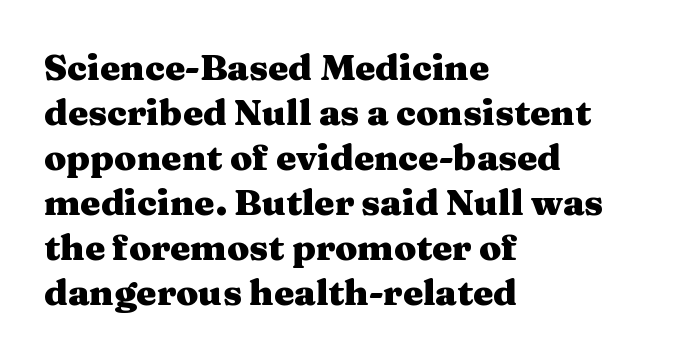
Does the leading feel generous? No, just average. Are there feet on the stems? There are — it's a serif. Compared with typical body copy, the letter spacing here is the same. Summary of weight: heavy, a full bold. The paragraph has a hard left edge and a soft right edge.
